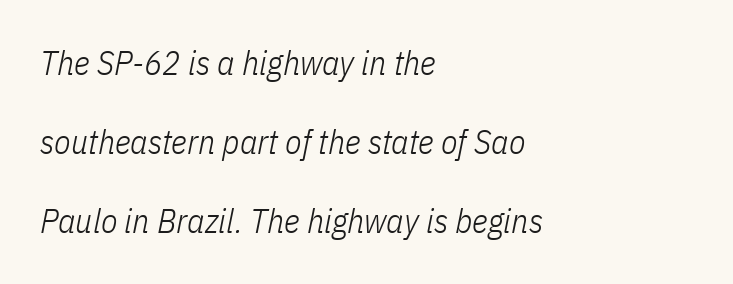
Nobody touched the tracking dial on this one. Compared with typical paragraphs, the rows here are farther apart. Do the characters align in a grid? No, the font is proportional. In terms of posture, this sample is oblique. One-word summary of the alignment: left. Anything drawn beneath the words? Only blank space.
